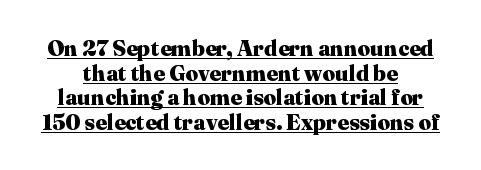
Q: Is the text bold? A: Yes.
Q: Is the text italic (slanted)? A: No, it is upright.
Q: Is the text underlined? A: Yes.
Q: Is the spacing between letters normal or unusually wide? A: Normal.
Q: Is the spacing between lines tight, normal or loose? A: Tight.
